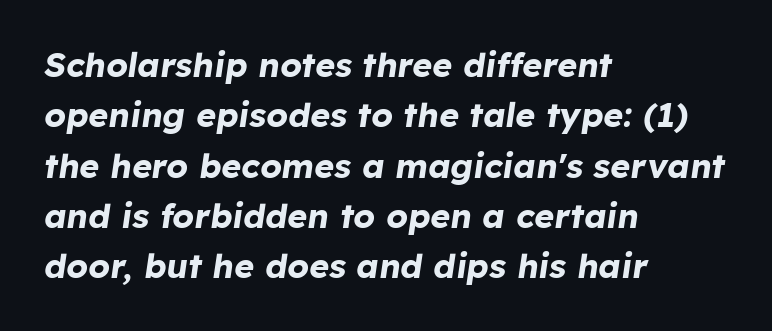
Summary of vertical rhythm: regular, with standard interline spacing. Horizontally, the lines are justified to the leading edge only. The rendering uses natural spacing where letterforms have individual widths. On the weight axis this lands at bold, roughly 700.
